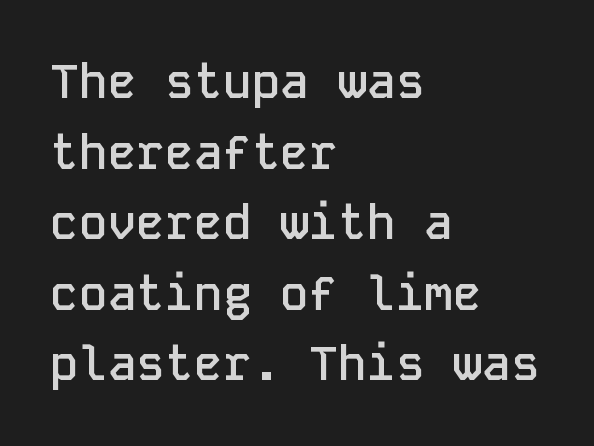
Q: Is the text bold? A: Semi-bold.
Q: Is the text italic (slanted)? A: No, it is upright.
Q: Is the typeface a serif or a sans-serif typeface? A: Sans-serif.
Q: Is the text underlined? A: No.
Q: How is the paragraph aligned? A: Left-aligned.
Q: Is the spacing between letters normal or unusually wide? A: Normal.
Q: Is the spacing between lines tight, normal or loose? A: Normal.
Q: Width (condensed, normal, or wide)? A: Normal.
Q: Stroke contrast? A: Low.
Q: x-height? A: Medium.
Q: Monospaced? A: Yes.
